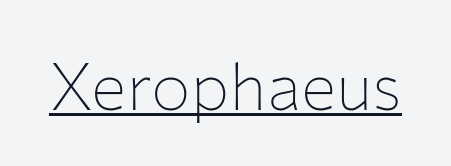
Notice how a bar underscores the lettering throughout. No feet cap the strokes, marking this as sans-serif type. Ink coverage per letter is moderate at most. The face used here is proportionally spaced, like ordinary book or web type. This is the regular roman posture of the typeface.
